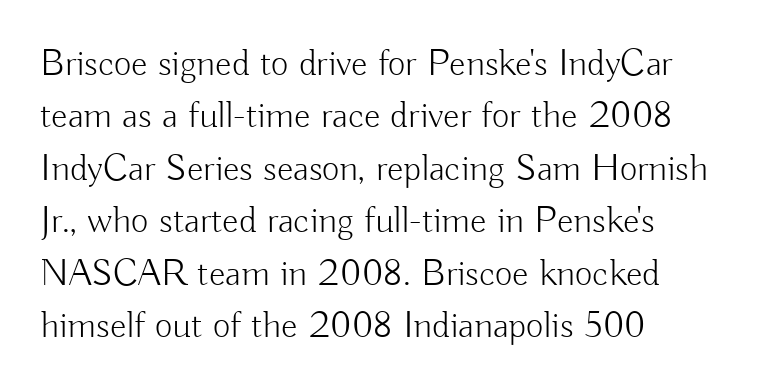
{"serif": "no", "italic": "no", "bold": "no", "weight": "light", "width": "normal", "stroke_contrast": "low", "x_height": "small", "monospaced": "no", "underline": "no", "align": "left", "line_spacing": "normal", "line_spacing_ratio": 1.38, "letter_spacing": "normal", "letter_spacing_em": 0.0, "glyph_px": 38}
